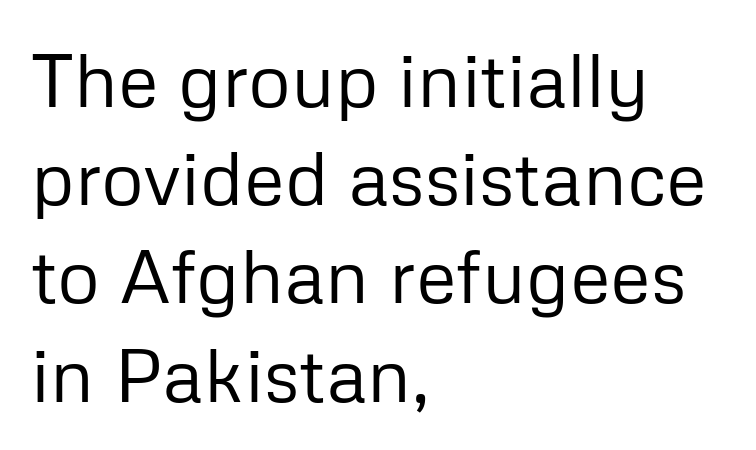
Q: Is the text bold? A: No.
Q: Is the text italic (slanted)? A: No, it is upright.
Q: Is the typeface a serif or a sans-serif typeface? A: Sans-serif.
Q: Is the text underlined? A: No.
Q: How is the paragraph aligned? A: Left-aligned.
Q: Is the spacing between letters normal or unusually wide? A: Normal.
Q: Is the spacing between lines tight, normal or loose? A: Normal.
Q: Width (condensed, normal, or wide)? A: Normal.
Q: Stroke contrast? A: Low.
Q: x-height? A: Medium.
Q: Monospaced? A: No.
